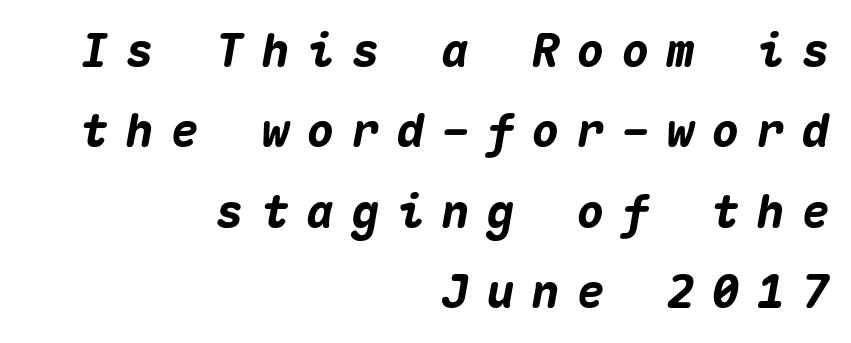
Q: Is the text bold? A: Yes.
Q: Is the text italic (slanted)? A: Yes, it leans right by about 10 degrees.
Q: Is the text underlined? A: No.
Q: How is the paragraph aligned? A: Right-aligned.
Q: Is the spacing between letters normal or unusually wide? A: Unusually wide.
Q: Width (condensed, normal, or wide)? A: Normal.
Q: Stroke contrast? A: Medium.
Q: x-height? A: Medium.
Q: Monospaced? A: Yes.
